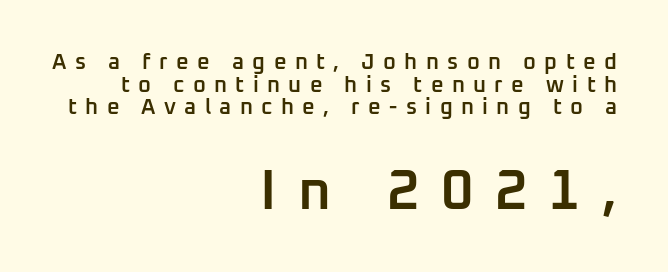
Q: Is the text bold? A: Semi-bold.
Q: Is the text italic (slanted)? A: No, it is upright.
Q: Is the typeface a serif or a sans-serif typeface? A: Sans-serif.
Q: Is the text underlined? A: No.
Q: How is the paragraph aligned? A: Right-aligned.
Q: Is the spacing between letters normal or unusually wide? A: Unusually wide.
Q: Is the spacing between lines tight, normal or loose? A: Tight.
Q: Which block of text is set in a larger size, the first (top) or the second (bottom)? A: The second (bottom) one.
Q: Width (condensed, normal, or wide)? A: Normal.
Q: Stroke contrast? A: Low.
Q: x-height? A: Medium.
Q: Monospaced? A: No.
